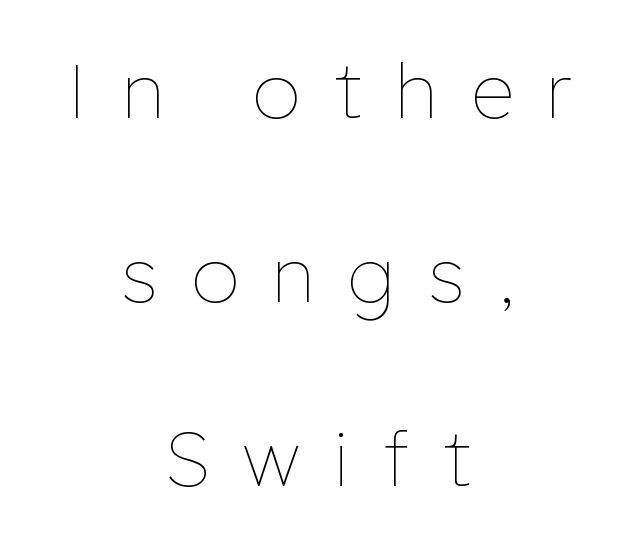
The image shows 76 px thin type, upright; set centered, loose line spacing (2.42x), unusually wide letter spacing (+0.45 em), not underlined; low stroke contrast and a medium x-height.
